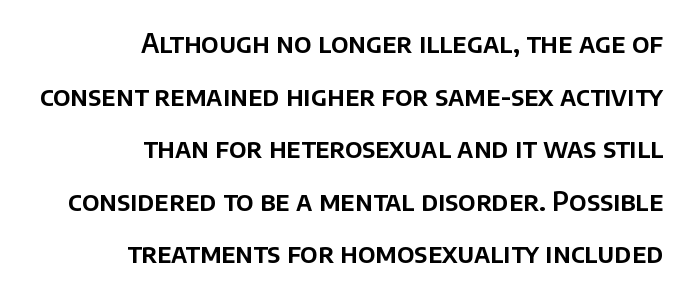
The image shows 26 px text type, upright; set right-aligned, loose line spacing (2.02x), normal letter spacing, not underlined.
